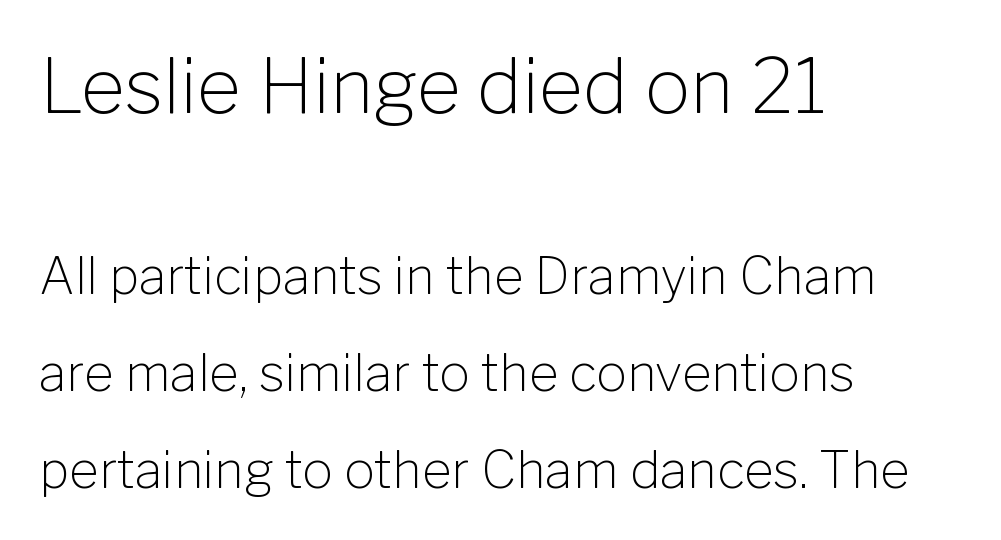
Q: Is the text bold? A: No.
Q: Is the text italic (slanted)? A: No, it is upright.
Q: Is the typeface a serif or a sans-serif typeface? A: Sans-serif.
Q: Is the text underlined? A: No.
Q: How is the paragraph aligned? A: Left-aligned.
Q: Is the spacing between letters normal or unusually wide? A: Normal.
Q: Is the spacing between lines tight, normal or loose? A: Loose.
Q: Which block of text is set in a larger size, the first (top) or the second (bottom)? A: The first (top) one.
Q: Width (condensed, normal, or wide)? A: Normal.
Q: Stroke contrast? A: Low.
Q: x-height? A: Medium.
Q: Monospaced? A: No.
